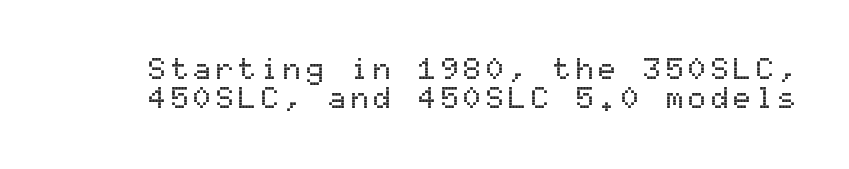
The image shows 30 px sans-serif type, upright, monospaced; set tight line spacing (0.96x), not underlined; medium stroke contrast and a medium x-height.
